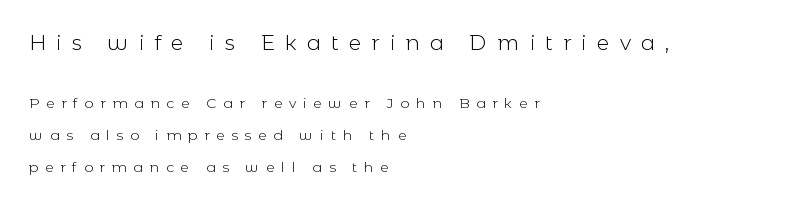
The image shows 21 px text type, upright; set left-aligned, loose line spacing (2.29x), unusually wide letter spacing (+0.48 em), not underlined; the first (top) block is 1.5x larger.
